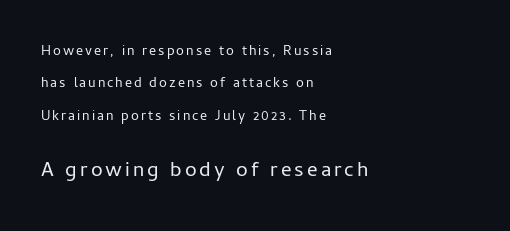
The image shows 21 px text type, upright; set left-aligned, loose line spacing (2.31x), not underlined; the second (bottom) block is 1.5x larger.
